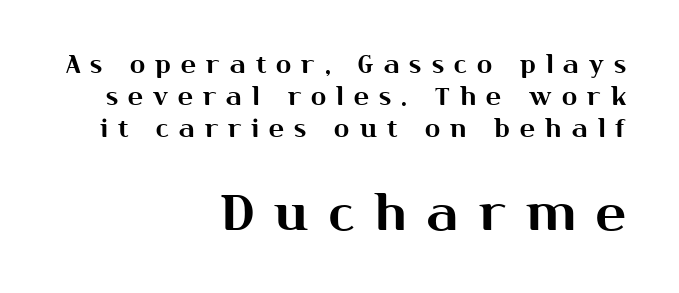
Spacing verdict: proportional, widths tailored to each character. Letters rest on an invisible, unmarked baseline. Ordinary non-slanted type is in use. Summary of vertical rhythm: regular, with standard interline spacing. Size hierarchy here favors the trailing block over the leading one. The letterforms stand isolated, each surrounded by extra space.
